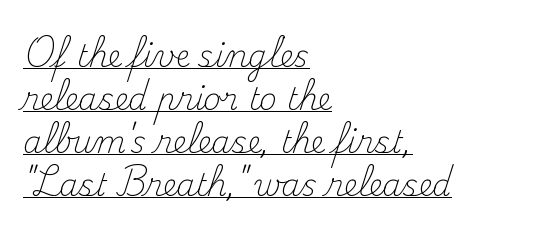
The letters carry serifs — small finishing strokes at the ends of their stems. A typesetter would call this proportional, since set widths differ per character. If you measured baseline to baseline, you'd find a middling distance. This reads as an unemphasized weight, regular at the heaviest. If you drew a ruler down the left edge, every line would touch it.
